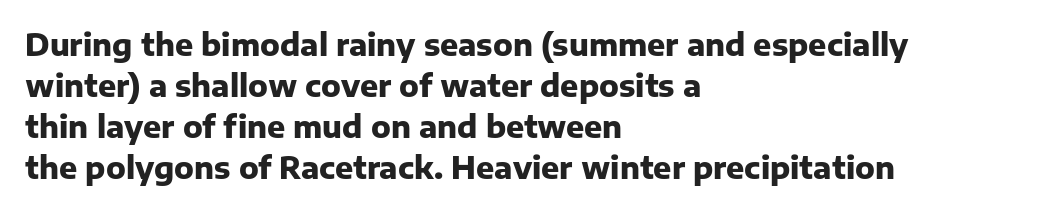
{"serif": "no", "italic": "no", "bold": "yes", "weight": "heavy", "width": "normal", "stroke_contrast": "low", "x_height": "medium", "monospaced": "no", "underline": "no", "align": "left", "line_spacing": "normal", "line_spacing_ratio": 1.37, "letter_spacing": "normal", "letter_spacing_em": 0.0, "glyph_px": 30}
